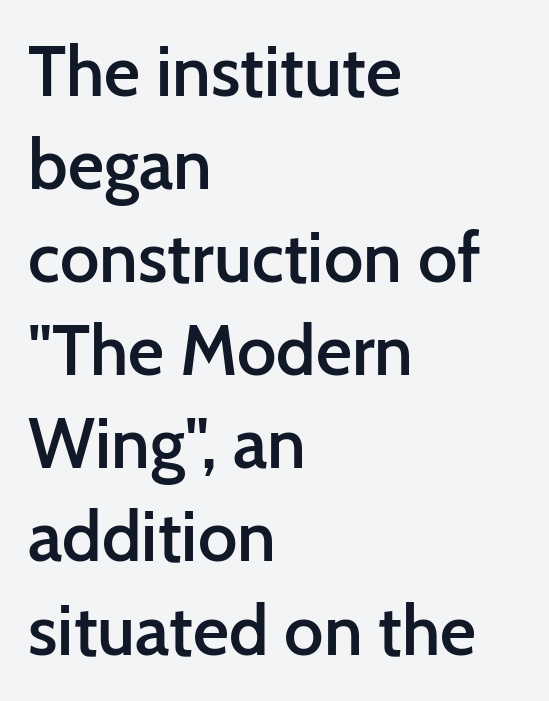
{"serif": "no", "italic": "no", "bold": "semi", "weight": "semibold", "width": "normal", "stroke_contrast": "low", "x_height": "medium", "monospaced": "no", "underline": "no", "align": "left", "line_spacing": "normal", "line_spacing_ratio": 1.33, "letter_spacing": "normal", "letter_spacing_em": 0.0, "glyph_px": 70}
